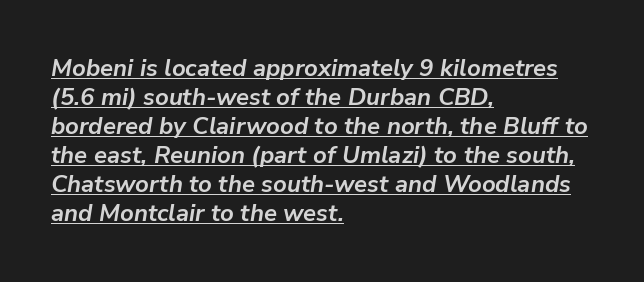
What weight is shown? A full bold with thick strokes. This sample uses plain, unmodified letter spacing. Looking at the ascenders, they clearly lean. The typesetter has applied underlining to the passage shown. Each line starts at the same left margin while the right side varies.
